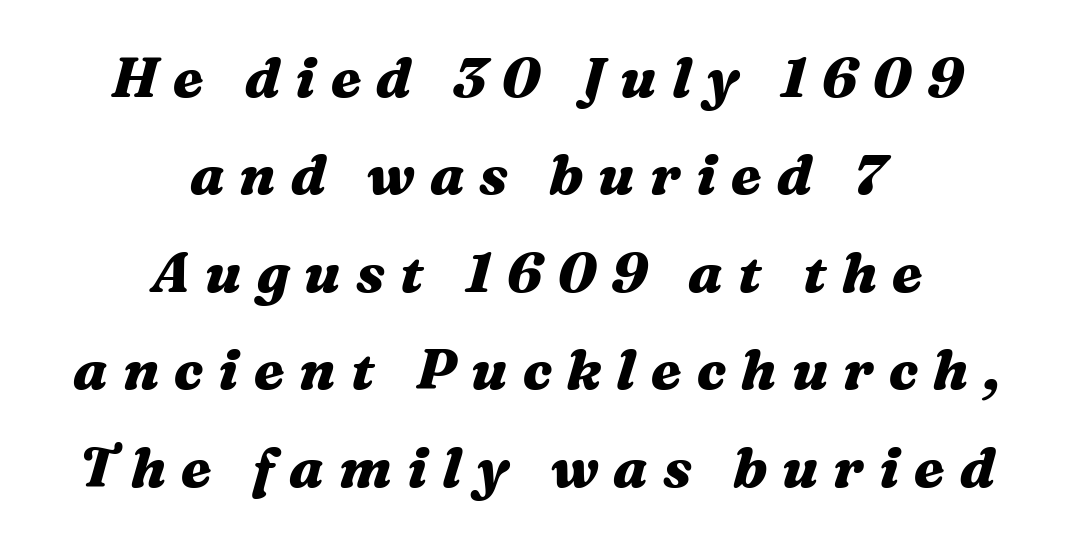
The image shows 56 px heavy, wide type, italic (leaning right); set centered, line spacing 1.74x, unusually wide letter spacing (+0.27 em), not underlined; medium stroke contrast and a medium x-height.
